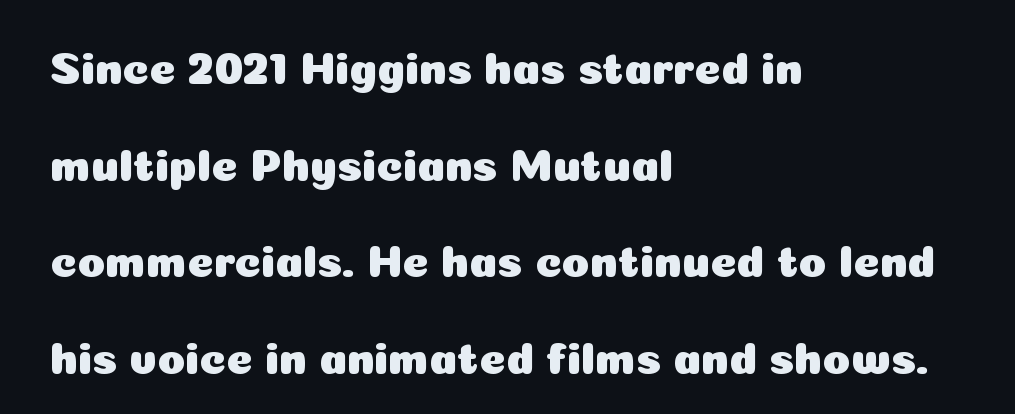
The image shows 45 px sans-serif type, upright; set left-aligned, loose line spacing (2.15x), normal letter spacing, not underlined; low stroke contrast and a medium x-height.
